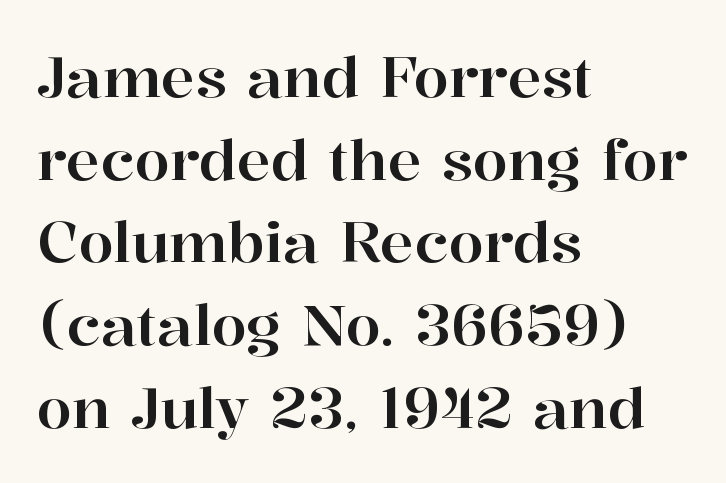
Is there any slant? The stems are plumb. Between one letter and the next there's only the usual sliver of space. Does the leading feel generous? No, just average. The gap between lines stays unmarked. The font family rendered here belongs to the serif group. Proportional: the letters do not fall into vertical columns.
